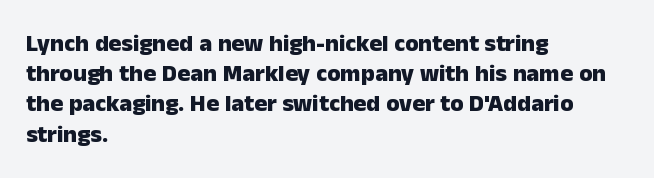
Q: Is the text bold? A: Yes.
Q: Is the text italic (slanted)? A: No, it is upright.
Q: Is the text underlined? A: No.
Q: How is the paragraph aligned? A: Left-aligned.
Q: Is the spacing between letters normal or unusually wide? A: Normal.
Q: Is the spacing between lines tight, normal or loose? A: Normal.
